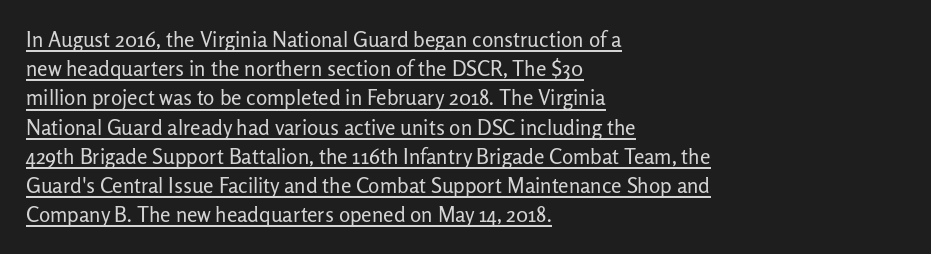
Q: Is the text bold? A: No.
Q: Is the text italic (slanted)? A: No, it is upright.
Q: Is the text underlined? A: Yes.
Q: How is the paragraph aligned? A: Left-aligned.
Q: Is the spacing between letters normal or unusually wide? A: Normal.
Q: Is the spacing between lines tight, normal or loose? A: Normal.
